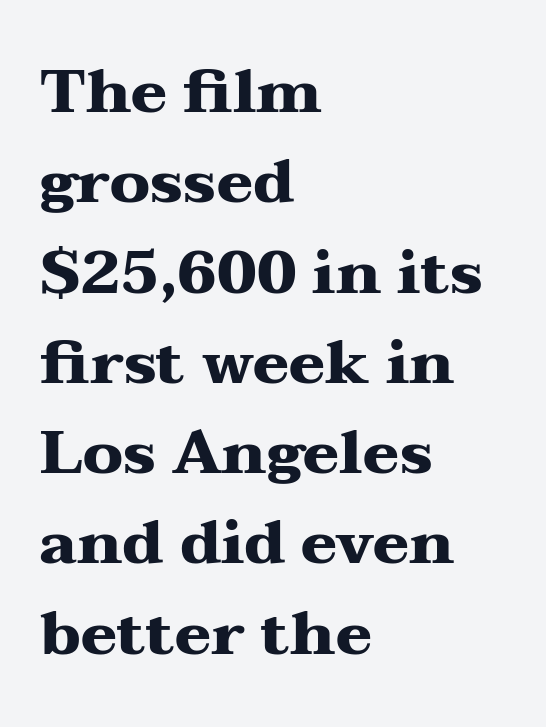
The space beneath each line is pristine and unruled. The font is running at its bold setting. Each letter keeps its own natural width here, so spacing adapts to shape. This is the regular roman posture of the typeface.
